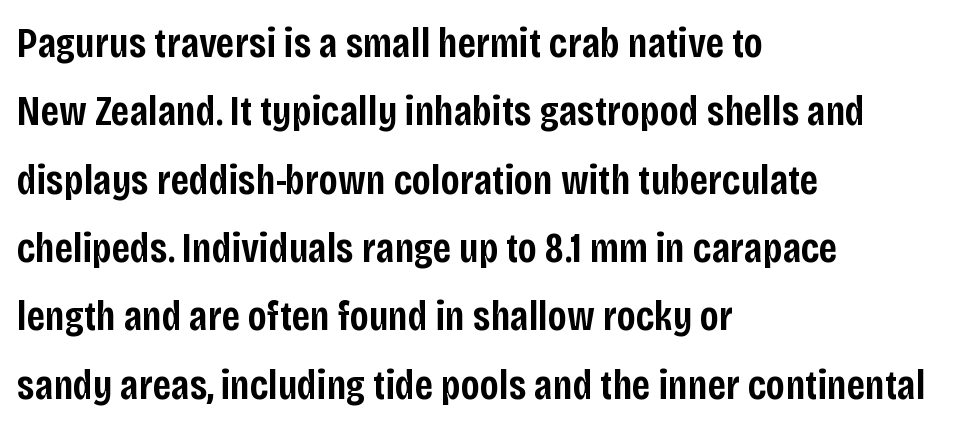
{"serif": "no", "italic": "no", "bold": "semi", "weight": "semibold", "width": "condensed", "stroke_contrast": "low", "x_height": "large", "monospaced": "no", "underline": "no", "align": "left", "line_spacing": "normal", "line_spacing_ratio": 1.59, "letter_spacing": "normal", "letter_spacing_em": 0.0, "glyph_px": 43}
